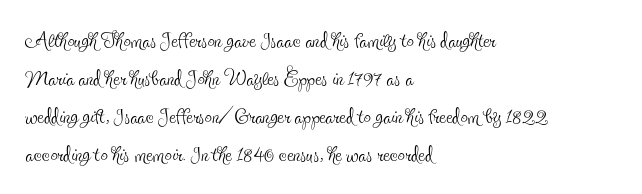
The passage shown is typeset with a serif family. A normal amount of white space separates one row of letters from the next. Characters follow at the spacing the type designer built in. Letters rest on an invisible, unmarked baseline. One-word summary of the alignment: left.
